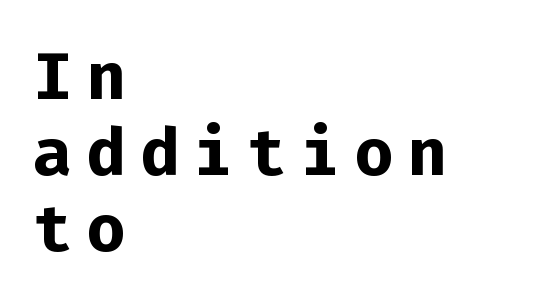
Clear beneath every line of the passage. Fixed-width glyphs throughout — classic coding-font behaviour. Caption: multi-line text, flush left, ragged right. A typesetter would call this heavily tracked-out type.
